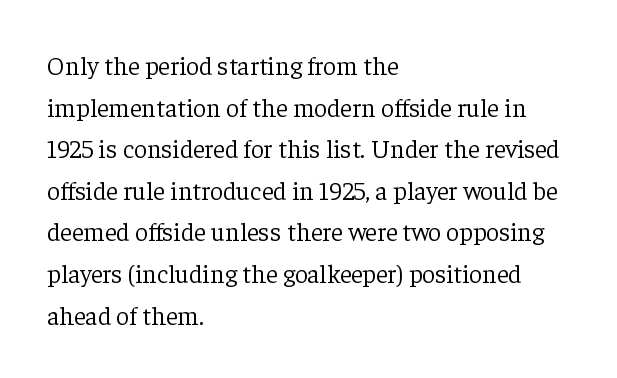
Q: Is the text bold? A: No.
Q: Is the text italic (slanted)? A: No, it is upright.
Q: Is the text underlined? A: No.
Q: How is the paragraph aligned? A: Left-aligned.
Q: Is the spacing between letters normal or unusually wide? A: Normal.
Q: Is the spacing between lines tight, normal or loose? A: Normal.
